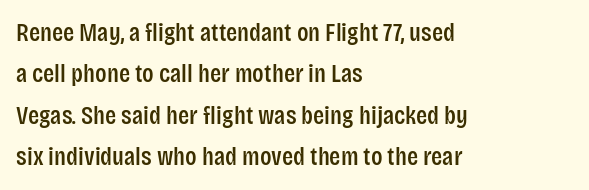
The image shows 26 px text type, upright; set left-aligned, normal line spacing (1.59x), normal letter spacing, not underlined.
